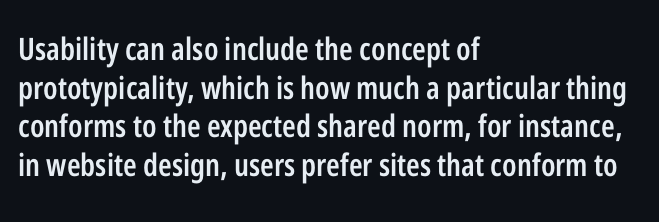
These lines were composed using upright roman letters. The letters are semibold — heavier than regular but short of a full bold. Students, observe: this is what conventionally led text looks like. A classic flush-left, rag-right setting is used for this passage.
